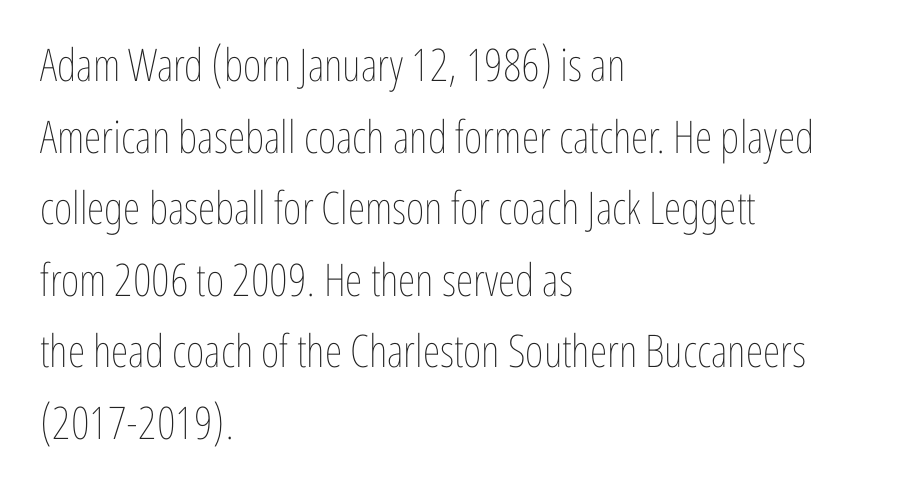
{"italic": "no", "bold": "no", "weight": "thin", "width": "condensed", "stroke_contrast": "low", "x_height": "medium", "monospaced": "no", "underline": "no", "align": "left", "line_spacing": "normal", "line_spacing_ratio": 1.59, "letter_spacing": "normal", "letter_spacing_em": 0.0, "glyph_px": 45}
